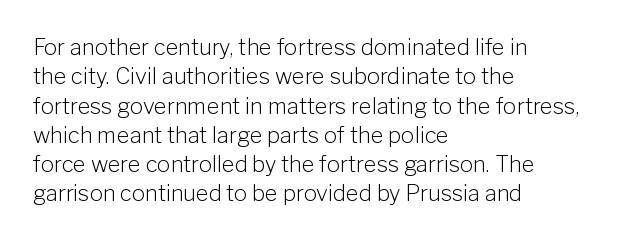
{"italic": "no", "bold": "no", "underline": "no", "align": "left", "line_spacing": "normal", "line_spacing_ratio": 1.33, "letter_spacing": "normal", "letter_spacing_em": 0.0, "glyph_px": 22}
